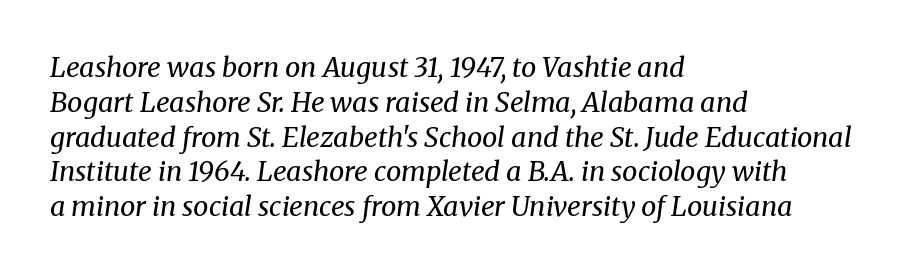
Line starts are locked; line ends wander. In terms of letterspacing, this is plain default setting. Evenly set lines give the paragraph a standard silhouette. Lines of text with bare space underneath. No letter is thick-stroked: the sample isn't bold. You can tell it's italic because the verticals aren't actually vertical.
